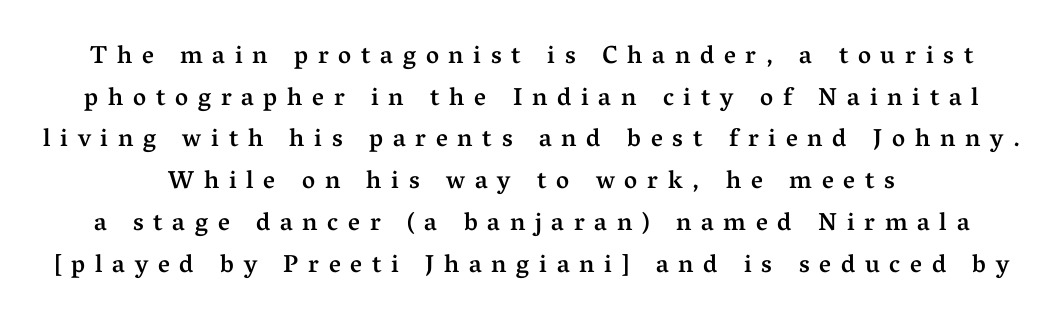
The letters are semibold — heavier than regular but short of a full bold. A normal amount of white space separates one row of letters from the next. A clean baseline with only descenders dipping below it. A typesetter would mark this as roman, not italic.
